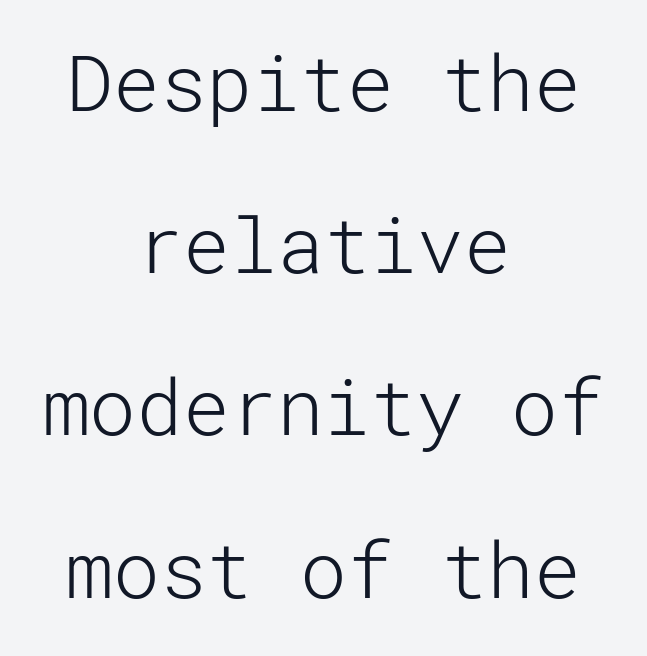
Posture: upright roman. The type is set solid horizontally, with unmodified tracking. A bare baseline throughout the passage. The text block is weighted toward neither margin, spreading evenly from the middle. No letter is thick-stroked: the sample isn't bold.
